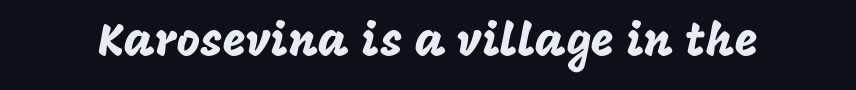
Rule under the text: the space is simply empty. A typesetter would call this proportional, since set widths differ per character. In terms of letterspacing, this is plain default setting.
